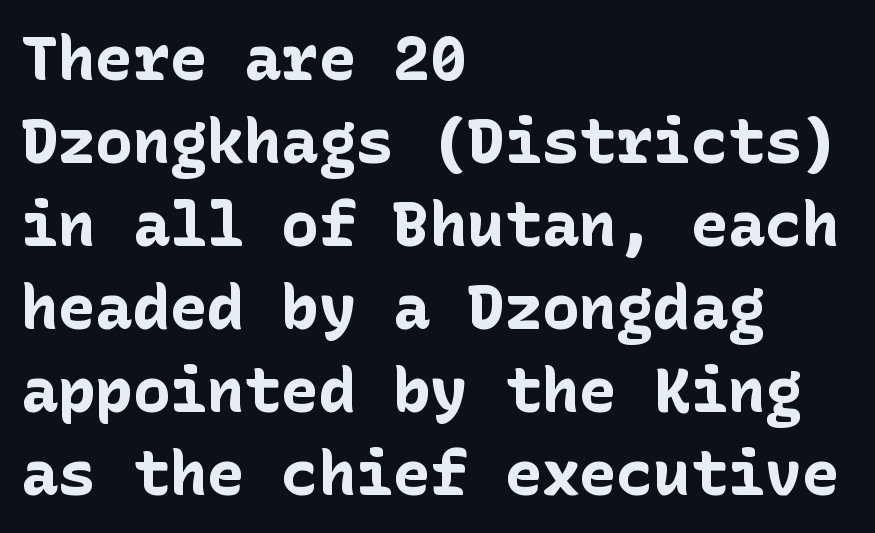
Q: Is the text bold? A: Yes.
Q: Is the text italic (slanted)? A: No, it is upright.
Q: Is the typeface a serif or a sans-serif typeface? A: Sans-serif.
Q: Is the text underlined? A: No.
Q: How is the paragraph aligned? A: Left-aligned.
Q: Is the spacing between letters normal or unusually wide? A: Normal.
Q: Is the spacing between lines tight, normal or loose? A: Normal.
Q: Width (condensed, normal, or wide)? A: Normal.
Q: Stroke contrast? A: Low.
Q: x-height? A: Medium.
